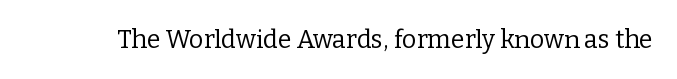
The rendering keeps characters at their native spacing. The font sits on the lighter half of the weight spectrum, regular included. Quick note: underline off. Is there any slant? The stems are plumb.
